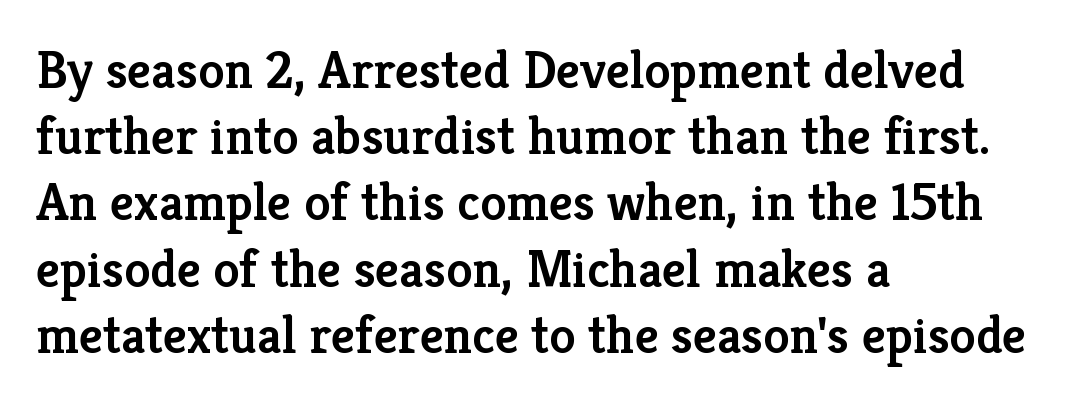
Weight: semibold (demi). The face used here is seriffed, in the tradition of book romans. The paragraph shown leans on its left margin. Each letter keeps its own natural width here, so spacing adapts to shape.
